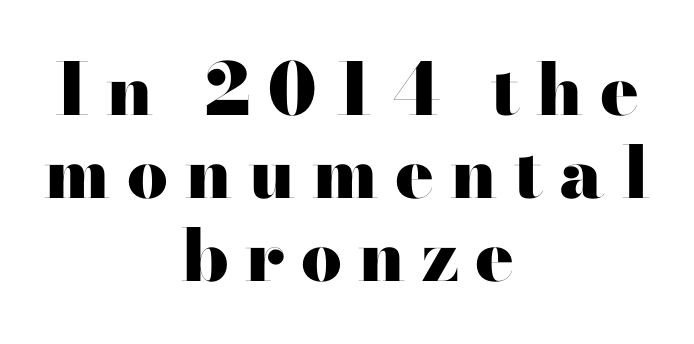
The tracking jumps out immediately: characters are airy and widely separated. This sample has the flowing, uneven cadence of proportional lettering. Vertically, the passage feels compressed, each row crowding the next. When letters stand straight like this, we call the style roman or upright.
